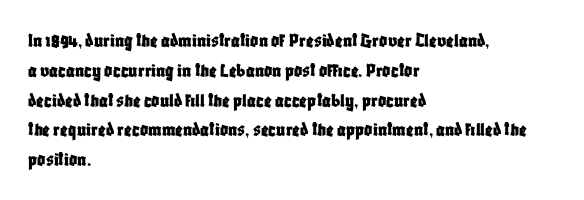
{"italic": "no", "underline": "no", "align": "left", "line_spacing": "normal", "line_spacing_ratio": 1.49, "letter_spacing": "normal", "letter_spacing_em": 0.0, "glyph_px": 20}
